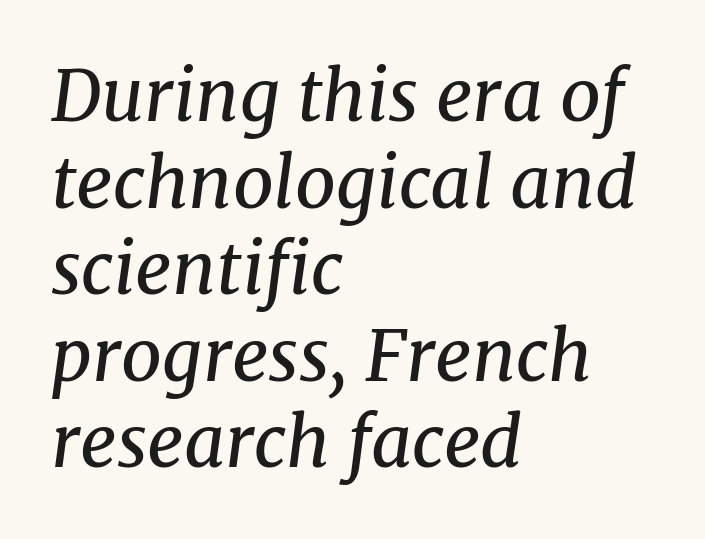
{"serif": "yes", "italic": "yes", "lean": "right", "slant_degrees": 8, "bold": "no", "weight": "regular", "width": "normal", "stroke_contrast": "medium", "x_height": "medium", "monospaced": "no", "underline": "no", "align": "left", "line_spacing_ratio": 1.22, "letter_spacing": "normal", "letter_spacing_em": 0.0, "glyph_px": 71}
